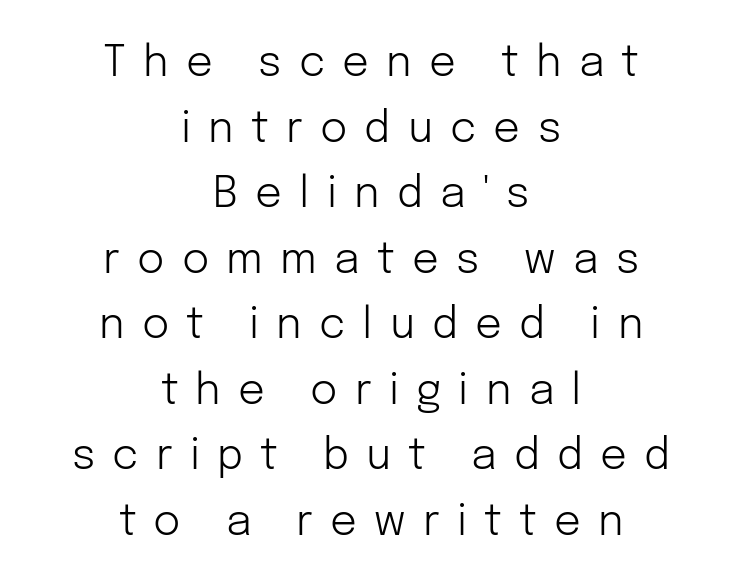
The image shows 42 px light sans-serif type, upright; set centered, normal line spacing (1.56x), unusually wide letter spacing (+0.41 em), not underlined; low stroke contrast and a medium x-height.
